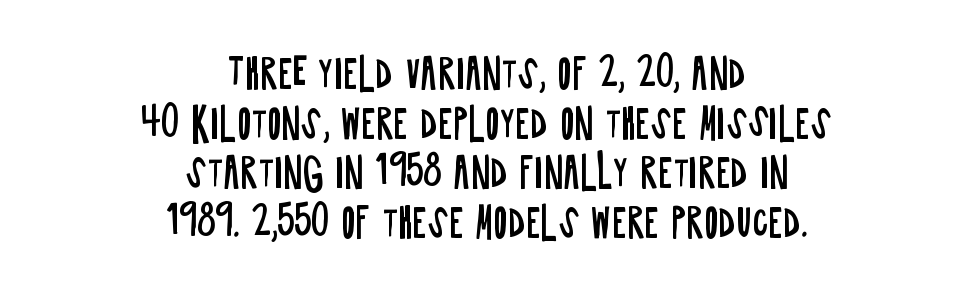
Q: Is the text bold? A: No.
Q: Is the text italic (slanted)? A: No, it is upright.
Q: Is the typeface a serif or a sans-serif typeface? A: Sans-serif.
Q: Is the text underlined? A: No.
Q: How is the paragraph aligned? A: Centered.
Q: Is the spacing between letters normal or unusually wide? A: Normal.
Q: Is the spacing between lines tight, normal or loose? A: Normal.
Q: Width (condensed, normal, or wide)? A: Condensed.
Q: Stroke contrast? A: Low.
Q: x-height? A: Large.
Q: Monospaced? A: No.
